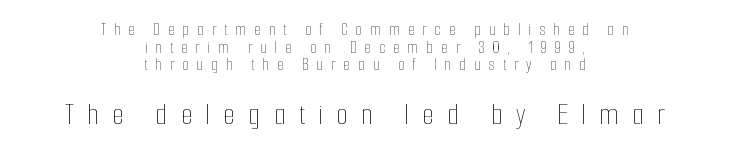
Larger block? The one below; the one above is distinctly smaller. The typesetting does not lean heavy: it is not bold. Centered paragraph, ragged on both sides. The space beneath each line is pristine and unruled. Baseline-to-baseline distance is barely more than the letter height.
